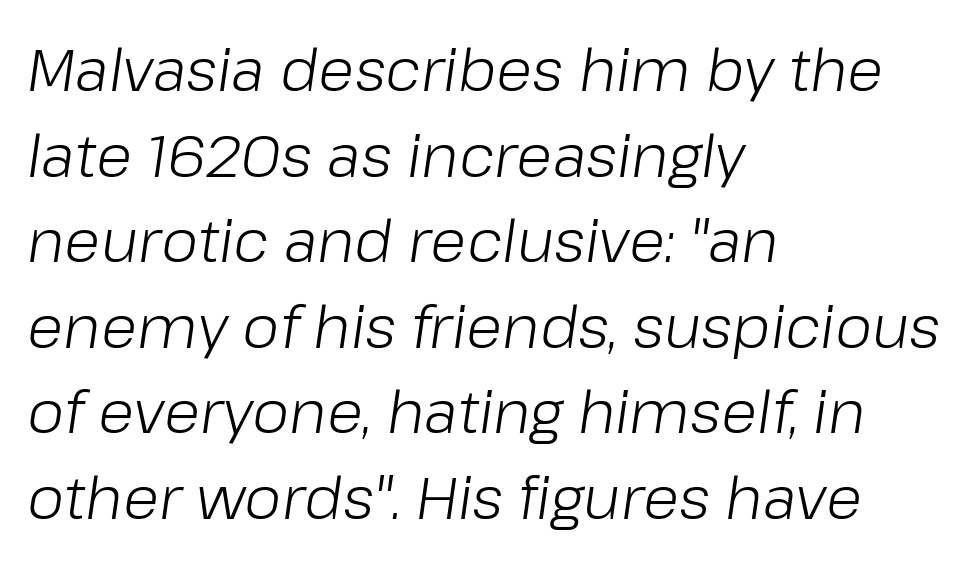
{"italic": "yes", "lean": "right", "slant_degrees": 8, "bold": "no", "weight": "light", "width": "normal", "stroke_contrast": "low", "x_height": "medium", "monospaced": "no", "underline": "no", "align": "left", "line_spacing": "normal", "line_spacing_ratio": 1.45, "letter_spacing": "normal", "letter_spacing_em": 0.0, "glyph_px": 59}
